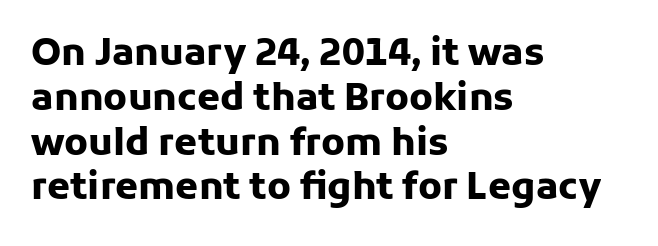
The image shows 37 px heavy sans-serif type, upright; set left-aligned, line spacing 1.21x, normal letter spacing, not underlined; low stroke contrast and a medium x-height.
